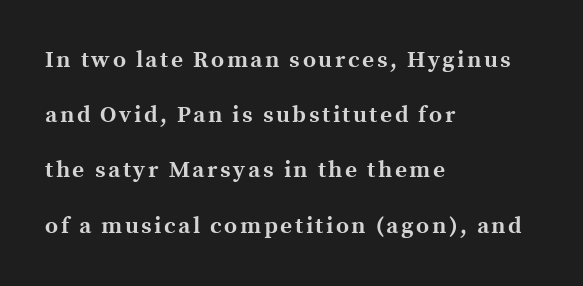
{"italic": "no", "bold": "yes", "underline": "no", "align": "left", "line_spacing": "loose", "line_spacing_ratio": 2.4, "glyph_px": 23}
